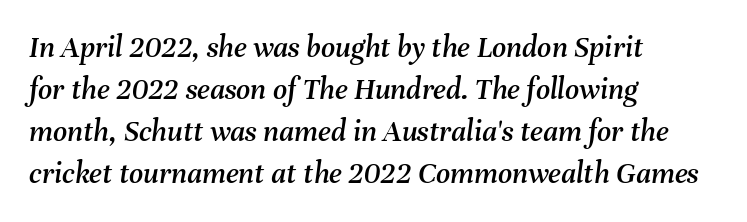
Q: Is the text italic (slanted)? A: Yes, it leans right by about 8 degrees.
Q: Is the text underlined? A: No.
Q: How is the paragraph aligned? A: Left-aligned.
Q: Is the spacing between letters normal or unusually wide? A: Normal.
Q: Is the spacing between lines tight, normal or loose? A: Normal.
Q: Width (condensed, normal, or wide)? A: Normal.
Q: Stroke contrast? A: Medium.
Q: x-height? A: Medium.
Q: Monospaced? A: No.
